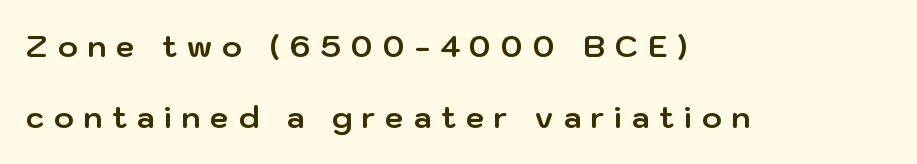
{"serif": "no", "italic": "no", "bold": "yes", "weight": "bold", "width": "normal", "stroke_contrast": "low", "x_height": "medium", "monospaced": "no", "underline": "no", "align": "left", "line_spacing": "loose", "line_spacing_ratio": 2.38, "letter_spacing": "wide", "letter_spacing_em": 0.33, "glyph_px": 30}
